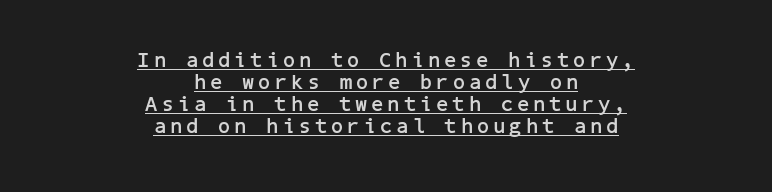
The image shows 21 px bold type, upright; set centered, tight line spacing (1.05x), unusually wide letter spacing (+0.2 em), underlined.
